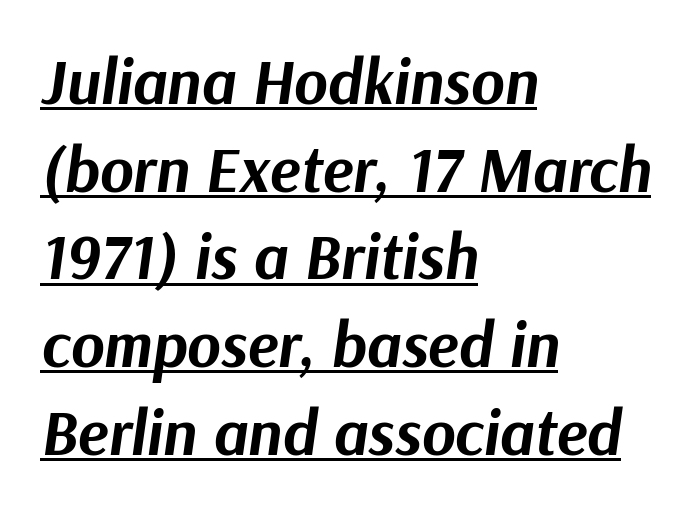
Q: Is the text bold? A: Yes.
Q: Is the text italic (slanted)? A: Yes, it leans right by about 9 degrees.
Q: Is the text underlined? A: Yes.
Q: How is the paragraph aligned? A: Left-aligned.
Q: Is the spacing between letters normal or unusually wide? A: Normal.
Q: Is the spacing between lines tight, normal or loose? A: Normal.
Q: Width (condensed, normal, or wide)? A: Normal.
Q: Stroke contrast? A: Medium.
Q: x-height? A: Medium.
Q: Monospaced? A: No.
